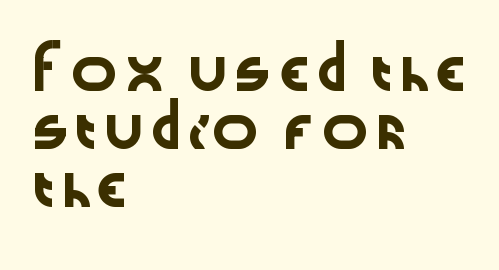
Q: Is the text italic (slanted)? A: No, it is upright.
Q: Is the typeface a serif or a sans-serif typeface? A: Sans-serif.
Q: Is the text underlined? A: No.
Q: How is the paragraph aligned? A: Left-aligned.
Q: Is the spacing between letters normal or unusually wide? A: Normal.
Q: Is the spacing between lines tight, normal or loose? A: Normal.
Q: Width (condensed, normal, or wide)? A: Wide.
Q: Stroke contrast? A: Low.
Q: x-height? A: Medium.
Q: Monospaced? A: No.
